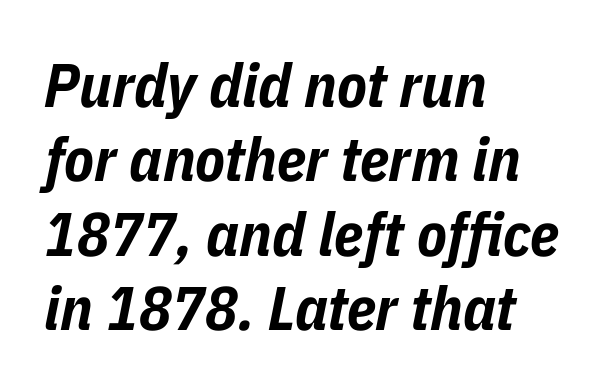
The image shows 61 px bold, condensed type, italic (leaning right); set left-aligned, line spacing 1.22x, normal letter spacing, not underlined; low stroke contrast and a medium x-height.
